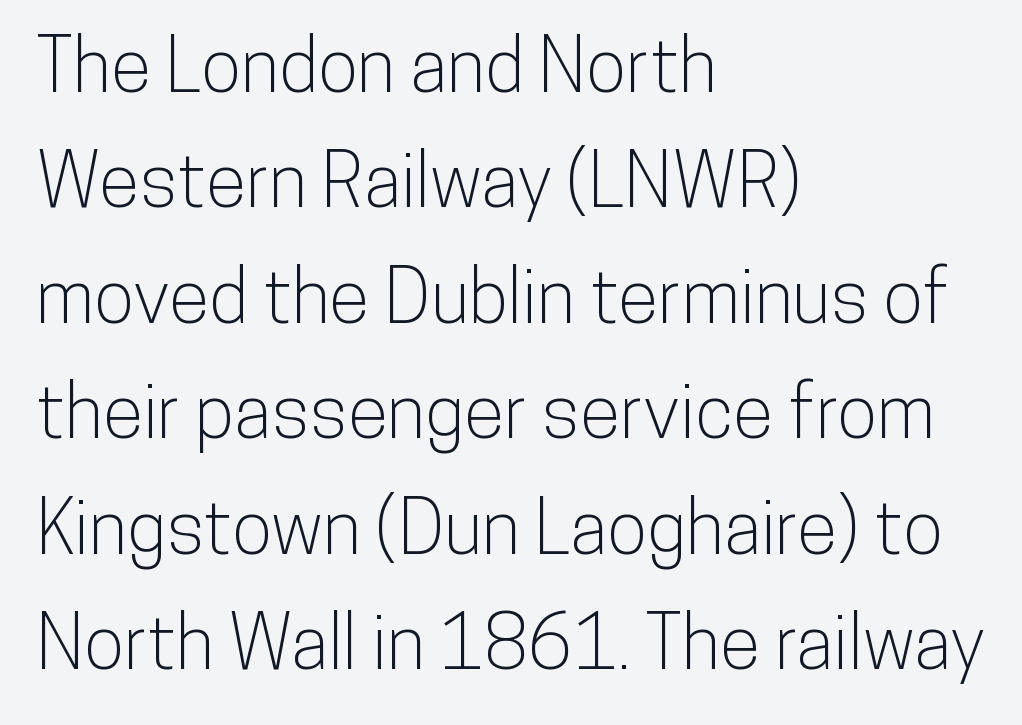
Q: Is the text italic (slanted)? A: No, it is upright.
Q: Is the typeface a serif or a sans-serif typeface? A: Sans-serif.
Q: Is the text underlined? A: No.
Q: How is the paragraph aligned? A: Left-aligned.
Q: Is the spacing between letters normal or unusually wide? A: Normal.
Q: Is the spacing between lines tight, normal or loose? A: Normal.
Q: Width (condensed, normal, or wide)? A: Condensed.
Q: Stroke contrast? A: Low.
Q: x-height? A: Medium.
Q: Monospaced? A: No.
